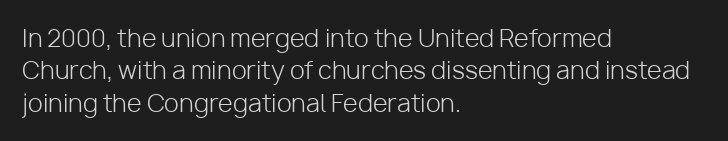
The image shows 24 px text type, upright; set left-aligned, normal line spacing (1.35x), normal letter spacing, not underlined.
